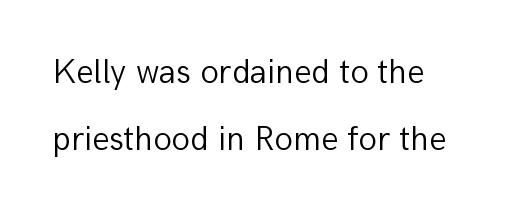
The image shows 34 px light sans-serif type, upright; set left-aligned, loose line spacing (1.98x), normal letter spacing, not underlined; low stroke contrast and a medium x-height.
